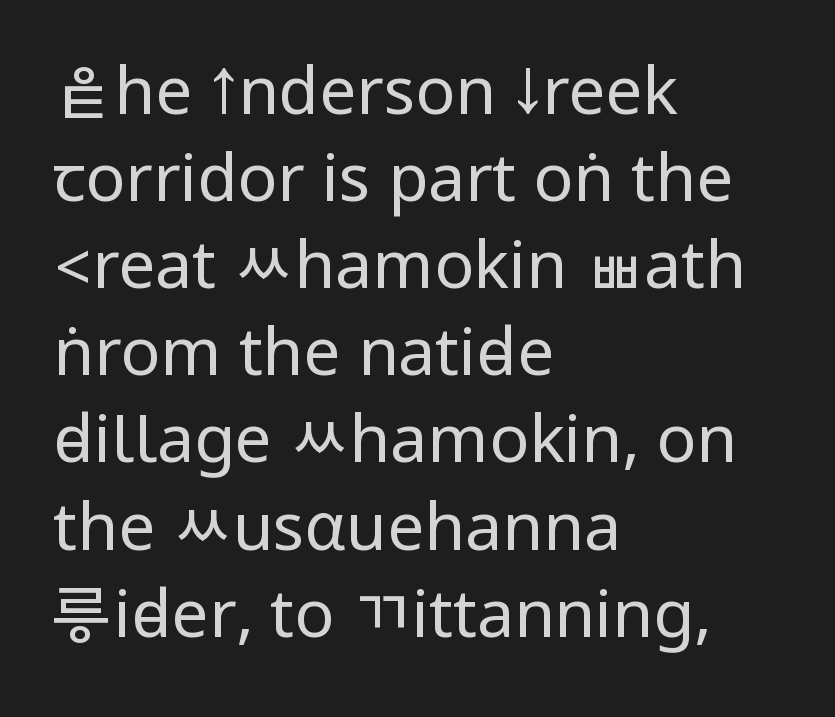
The image shows 66 px regular-weight, condensed sans-serif type, upright; set left-aligned, normal line spacing (1.32x), normal letter spacing, not underlined; low stroke contrast.
